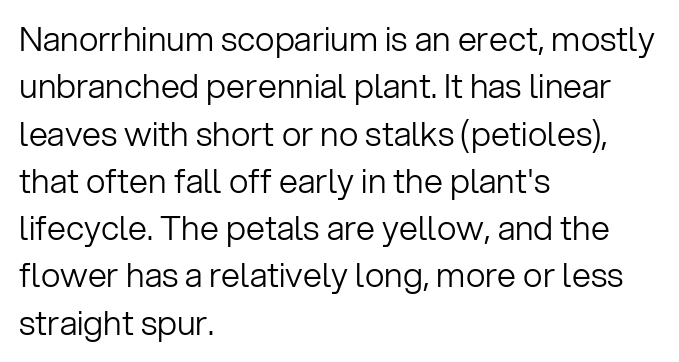
{"serif": "no", "italic": "no", "bold": "no", "weight": "light", "width": "normal", "stroke_contrast": "low", "x_height": "medium", "monospaced": "no", "underline": "no", "align": "left", "line_spacing": "normal", "line_spacing_ratio": 1.39, "letter_spacing": "normal", "letter_spacing_em": 0.0, "glyph_px": 34}
